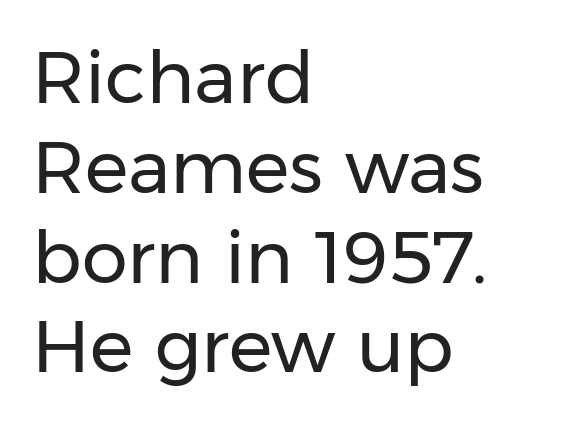
Q: Is the text bold? A: No.
Q: Is the text italic (slanted)? A: No, it is upright.
Q: Is the typeface a serif or a sans-serif typeface? A: Sans-serif.
Q: Is the text underlined? A: No.
Q: How is the paragraph aligned? A: Left-aligned.
Q: Is the spacing between letters normal or unusually wide? A: Normal.
Q: Width (condensed, normal, or wide)? A: Normal.
Q: Stroke contrast? A: Low.
Q: x-height? A: Medium.
Q: Monospaced? A: No.
